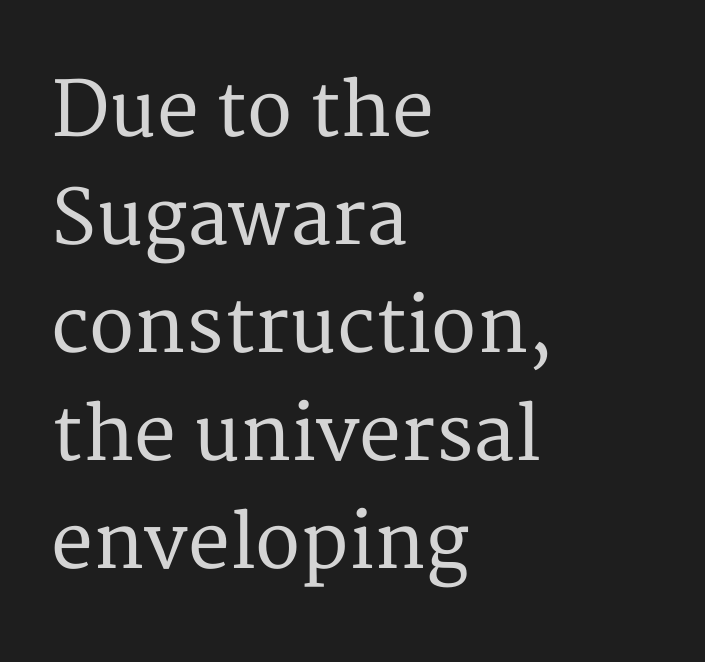
Q: Is the text italic (slanted)? A: No, it is upright.
Q: Is the typeface a serif or a sans-serif typeface? A: Serif.
Q: Is the text underlined? A: No.
Q: How is the paragraph aligned? A: Left-aligned.
Q: Is the spacing between letters normal or unusually wide? A: Normal.
Q: Is the spacing between lines tight, normal or loose? A: Normal.
Q: Width (condensed, normal, or wide)? A: Normal.
Q: Stroke contrast? A: Medium.
Q: x-height? A: Medium.
Q: Monospaced? A: No.
